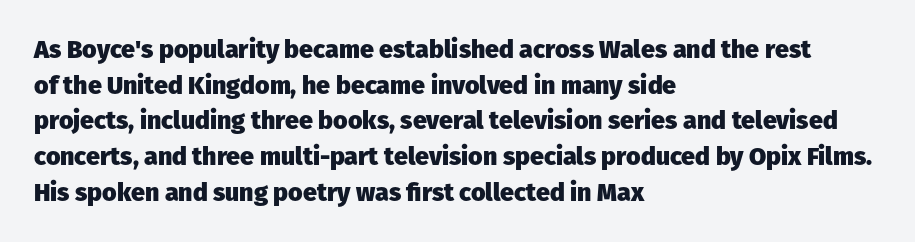
{"italic": "no", "bold": "yes", "underline": "no", "align": "left", "line_spacing": "normal", "line_spacing_ratio": 1.43, "letter_spacing": "normal", "letter_spacing_em": 0.0, "glyph_px": 25}
